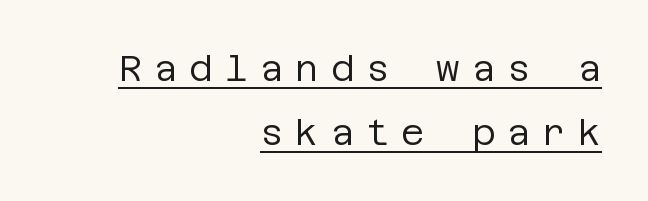
The image shows 36 px regular-weight sans-serif type, upright; set right-aligned, line spacing 1.77x, unusually wide letter spacing (+0.33 em), underlined; low stroke contrast and a large x-height.
